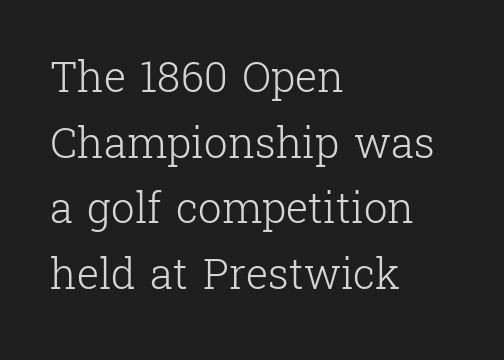
{"serif": "yes", "italic": "no", "bold": "no", "weight": "light", "width": "normal", "stroke_contrast": "low", "x_height": "medium", "monospaced": "no", "underline": "no", "align": "left", "line_spacing": "normal", "line_spacing_ratio": 1.56, "letter_spacing": "normal", "letter_spacing_em": 0.0, "glyph_px": 42}
